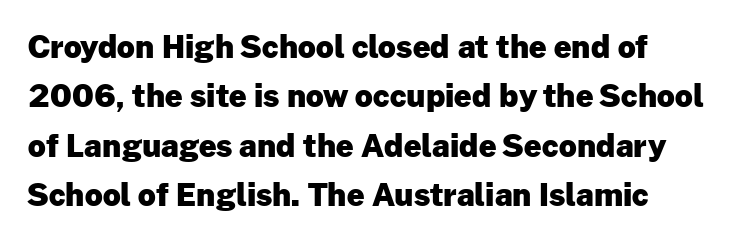
Q: Is the text bold? A: Yes.
Q: Is the text italic (slanted)? A: No, it is upright.
Q: Is the typeface a serif or a sans-serif typeface? A: Sans-serif.
Q: Is the text underlined? A: No.
Q: Is the spacing between letters normal or unusually wide? A: Normal.
Q: Is the spacing between lines tight, normal or loose? A: Normal.
Q: Width (condensed, normal, or wide)? A: Normal.
Q: Stroke contrast? A: Low.
Q: x-height? A: Medium.
Q: Monospaced? A: No.
